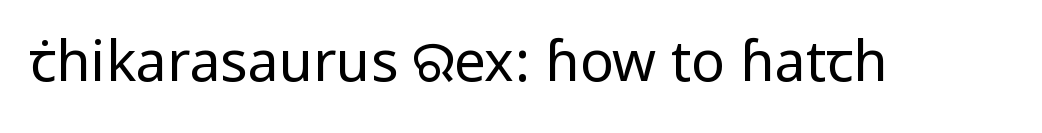
The image shows 56 px regular-weight sans-serif type, upright; set normal letter spacing, not underlined; low stroke contrast and a medium x-height.
